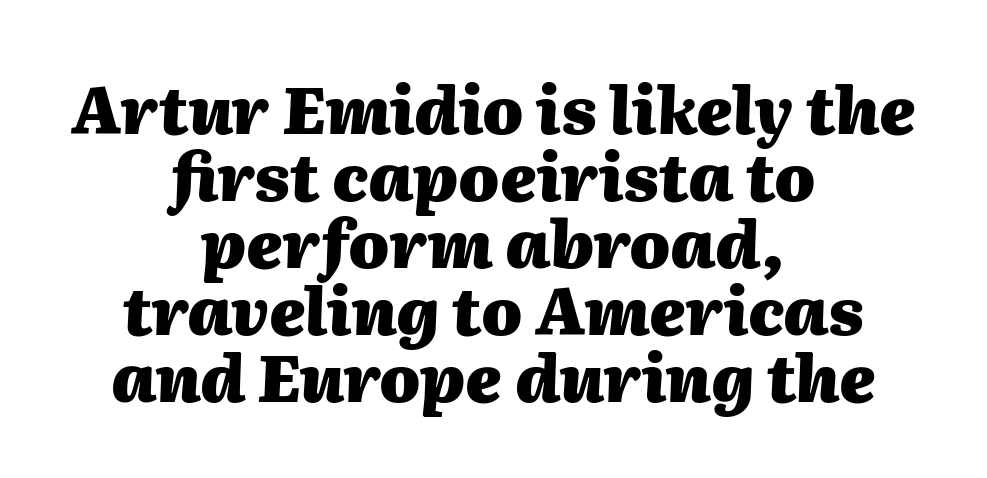
Q: Is the text bold? A: Yes.
Q: Is the text italic (slanted)? A: Yes, it leans right by about 2 degrees.
Q: Is the text underlined? A: No.
Q: How is the paragraph aligned? A: Centered.
Q: Is the spacing between letters normal or unusually wide? A: Normal.
Q: Is the spacing between lines tight, normal or loose? A: Tight.
Q: Width (condensed, normal, or wide)? A: Normal.
Q: Stroke contrast? A: Medium.
Q: x-height? A: Medium.
Q: Monospaced? A: No.
